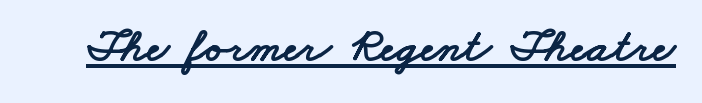
{"serif": "no", "width": "wide", "stroke_contrast": "low", "x_height": "small", "monospaced": "no", "underline": "yes", "letter_spacing": "normal", "letter_spacing_em": 0.0, "glyph_px": 48}
